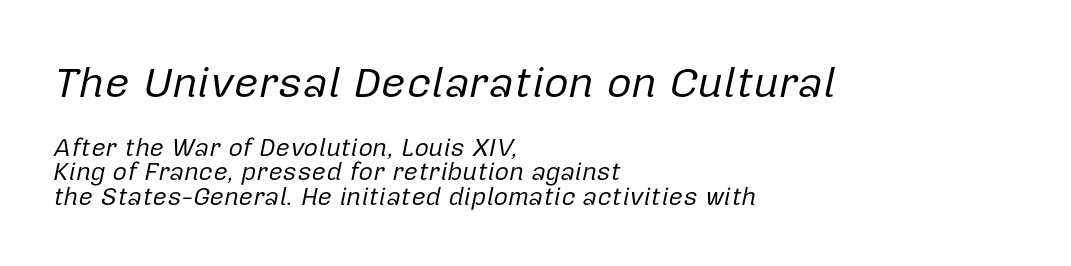
The image shows 43 px regular-weight type, italic (leaning right); set left-aligned, tight line spacing (0.98x), normal letter spacing, not underlined; the first (top) block is 1.72x larger; low stroke contrast and a medium x-height.
